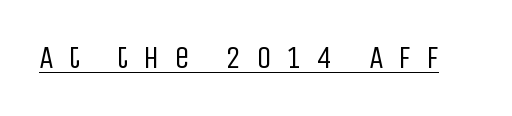
Display-style spreading of the glyphs; the letterfit is very open. The font sits on the lighter half of the weight spectrum, regular included. In terms of posture, this sample is upright. A typesetter would call this proportional, since set widths differ per character. Descenders here cross a horizontal rule under the line.
